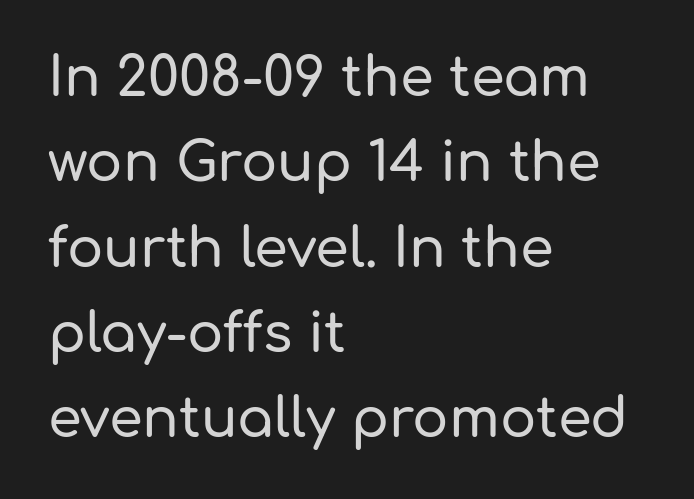
Q: Is the text italic (slanted)? A: No, it is upright.
Q: Is the typeface a serif or a sans-serif typeface? A: Sans-serif.
Q: Is the text underlined? A: No.
Q: How is the paragraph aligned? A: Left-aligned.
Q: Is the spacing between letters normal or unusually wide? A: Normal.
Q: Is the spacing between lines tight, normal or loose? A: Normal.
Q: Width (condensed, normal, or wide)? A: Normal.
Q: Stroke contrast? A: Low.
Q: x-height? A: Medium.
Q: Monospaced? A: No.
